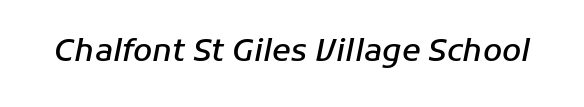
Q: Is the text bold? A: Semi-bold.
Q: Is the text italic (slanted)? A: Yes, it leans right by about 11 degrees.
Q: Is the text underlined? A: No.
Q: Is the spacing between letters normal or unusually wide? A: Normal.
Q: Width (condensed, normal, or wide)? A: Normal.
Q: Stroke contrast? A: Low.
Q: x-height? A: Medium.
Q: Monospaced? A: No.
